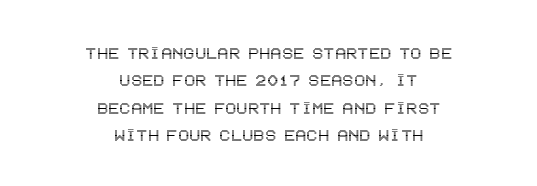
The image shows 21 px text type, upright; set centered, normal line spacing (1.3x), normal letter spacing, not underlined.
